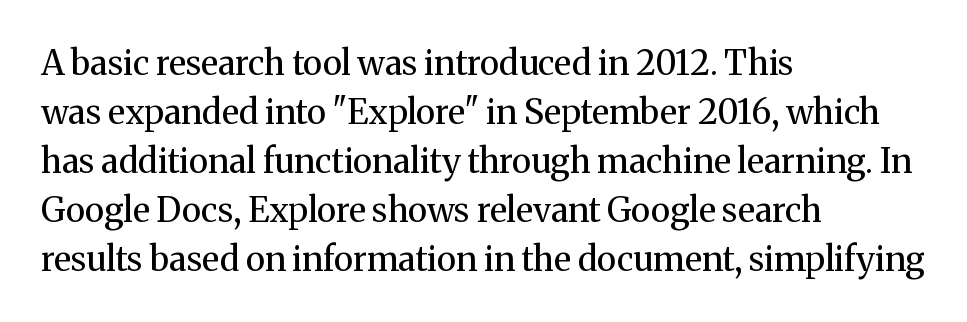
The image shows 34 px regular-weight serif type, upright; set left-aligned, normal line spacing (1.44x), normal letter spacing, not underlined; medium stroke contrast and a medium x-height.
